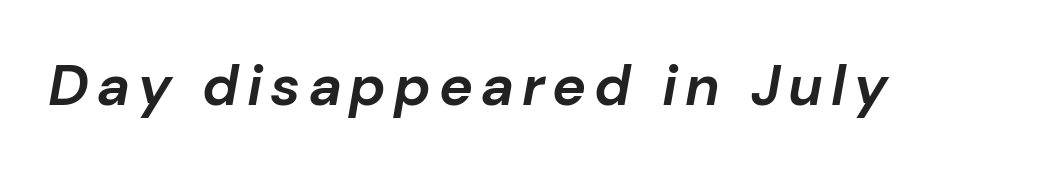
This is heavy type, rendered in bold. These lines are rendered in a variable-pitch font. Notice how the stems are inclined rather than vertical — that's the hallmark of italics. Beneath every word, the page is bare.
